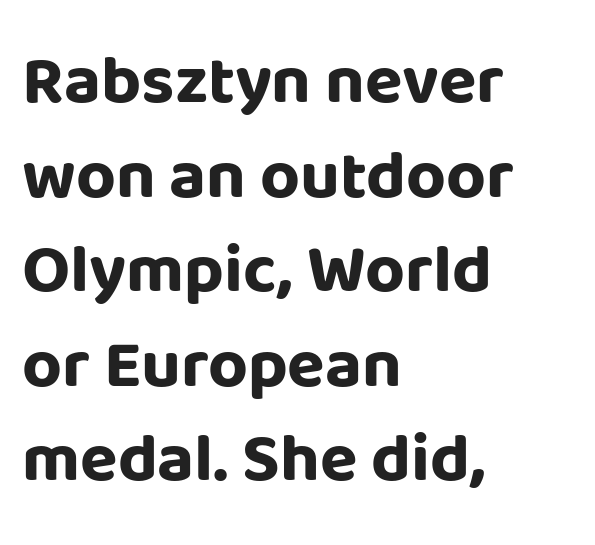
The image shows 69 px bold sans-serif type, upright; set left-aligned, normal line spacing (1.37x), normal letter spacing, not underlined; low stroke contrast and a large x-height.
